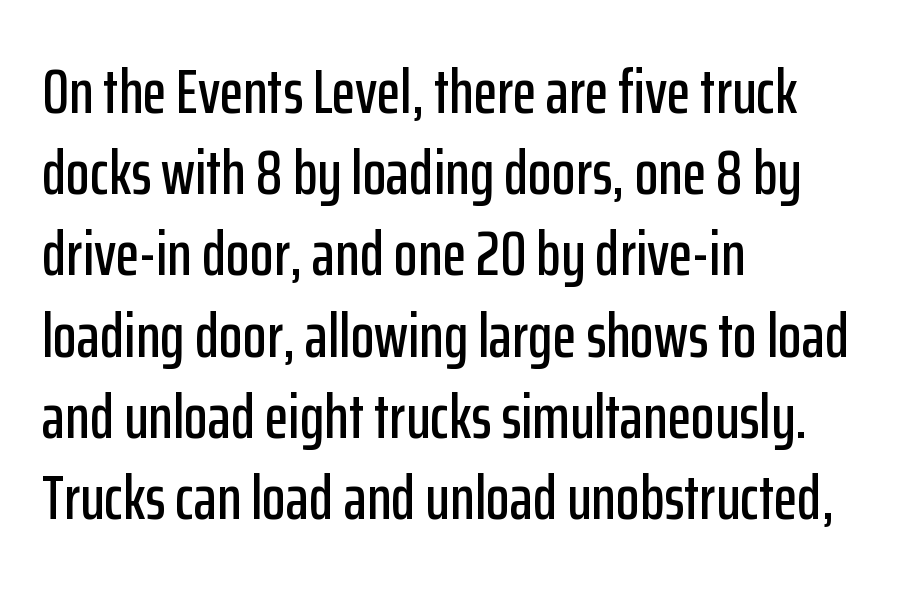
Spacing verdict: proportional, widths tailored to each character. Line beginnings align vertically; line endings do not. Rows of type keep a routine distance in the vertical direction. No feet cap the strokes, marking this as sans-serif type.
